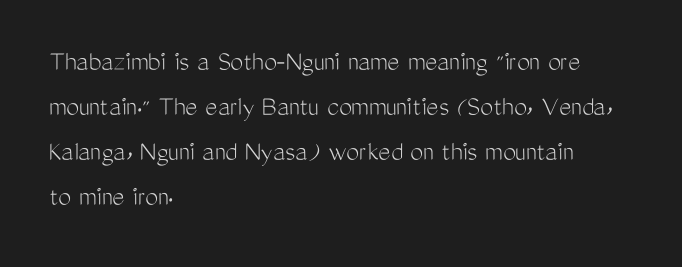
Q: Is the text bold? A: No.
Q: Is the text italic (slanted)? A: No, it is upright.
Q: Is the typeface a serif or a sans-serif typeface? A: Sans-serif.
Q: Is the text underlined? A: No.
Q: How is the paragraph aligned? A: Left-aligned.
Q: Is the spacing between letters normal or unusually wide? A: Normal.
Q: Is the spacing between lines tight, normal or loose? A: Normal.
Q: Width (condensed, normal, or wide)? A: Condensed.
Q: Stroke contrast? A: Medium.
Q: x-height? A: Medium.
Q: Monospaced? A: No.
